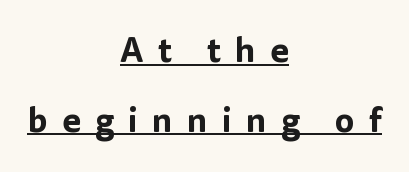
Q: Is the text italic (slanted)? A: No, it is upright.
Q: Is the typeface a serif or a sans-serif typeface? A: Sans-serif.
Q: Is the text underlined? A: Yes.
Q: How is the paragraph aligned? A: Centered.
Q: Is the spacing between letters normal or unusually wide? A: Unusually wide.
Q: Is the spacing between lines tight, normal or loose? A: Loose.
Q: Width (condensed, normal, or wide)? A: Normal.
Q: Stroke contrast? A: Low.
Q: x-height? A: Medium.
Q: Monospaced? A: No.
